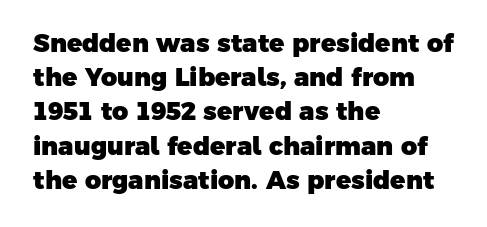
The image shows 25 px bold type; set left-aligned, normal line spacing (1.37x), normal letter spacing, not underlined.
